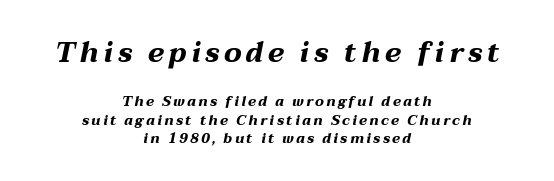
The image shows 28 px bold, wide type, italic (leaning right); set centered, normal line spacing (1.34x), not underlined; the first (top) block is 2.0x larger; medium stroke contrast and a medium x-height.
